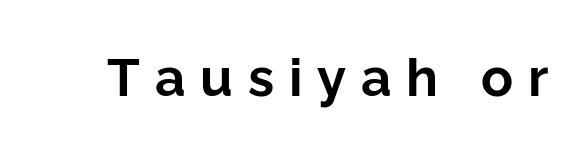
Q: Is the text bold? A: Yes.
Q: Is the text italic (slanted)? A: No, it is upright.
Q: Is the typeface a serif or a sans-serif typeface? A: Sans-serif.
Q: Is the text underlined? A: No.
Q: Is the spacing between letters normal or unusually wide? A: Unusually wide.
Q: Width (condensed, normal, or wide)? A: Normal.
Q: Stroke contrast? A: Low.
Q: x-height? A: Medium.
Q: Monospaced? A: No.
